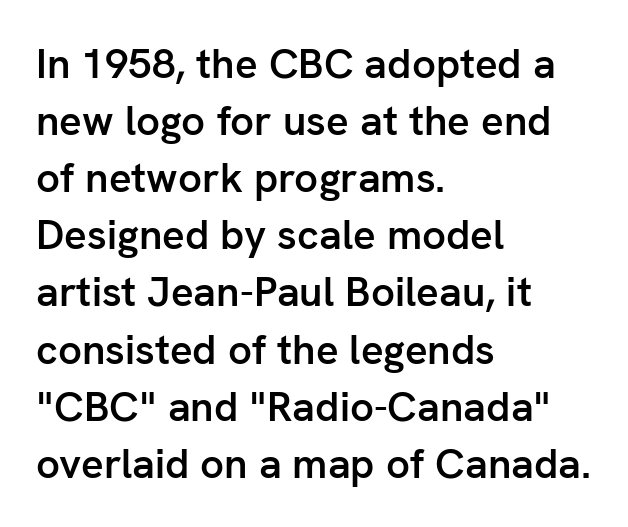
The setting favours the left margin, as ordinary paragraphs usually do. Posture: vertical. The area under the type is left untouched. Nothing unusual about the tracking: characters are spaced as the font intends.
